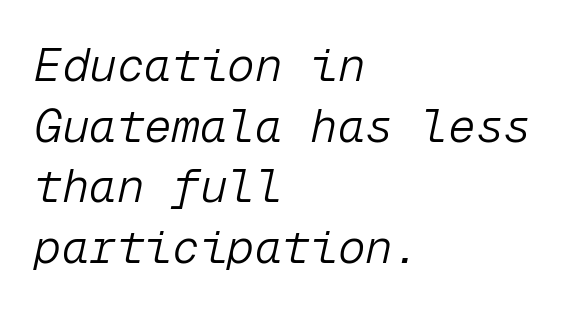
The passage shown is not underscored anywhere. The typesetter chose a ragged-right arrangement here. Think of a typewriter: that constant character pitch is what you see here. Summary of vertical rhythm: regular, with standard interline spacing. Is this a heavy cut? Hardly; it is regular or lighter.
